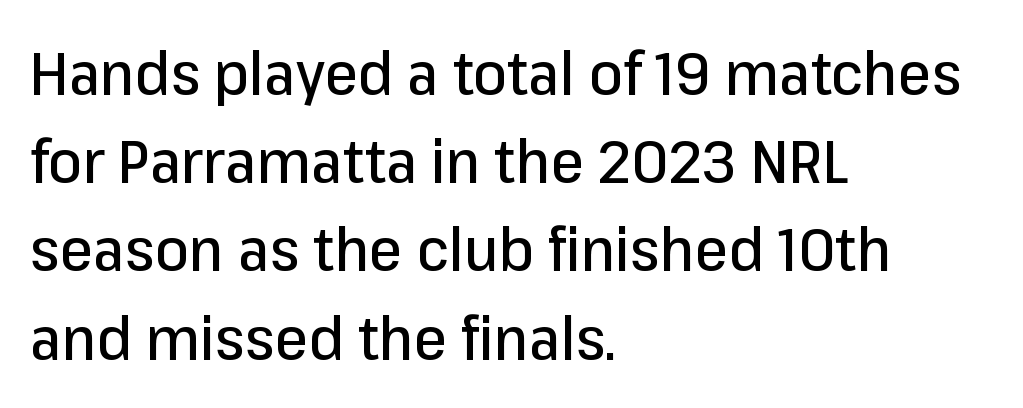
The image shows 60 px sans-serif type, upright; set left-aligned, normal line spacing (1.47x), normal letter spacing, not underlined; low stroke contrast and a medium x-height.
